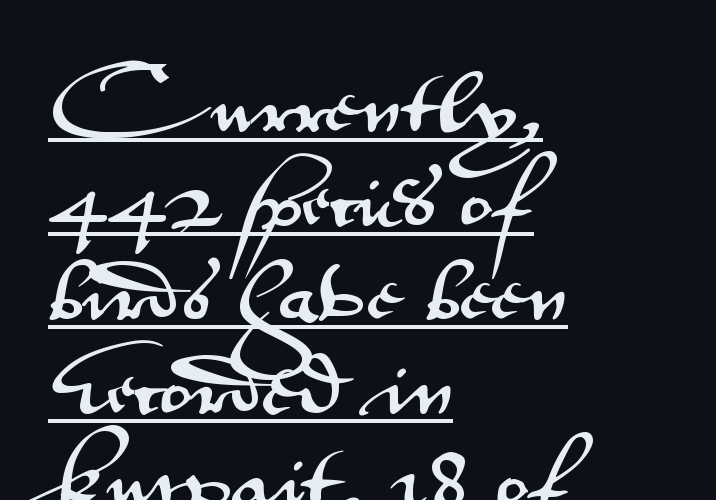
{"serif": "no", "width": "wide", "stroke_contrast": "medium", "x_height": "small", "monospaced": "no", "underline": "yes", "align": "left", "line_spacing": "normal", "line_spacing_ratio": 1.36, "letter_spacing": "normal", "letter_spacing_em": 0.0, "glyph_px": 69}
